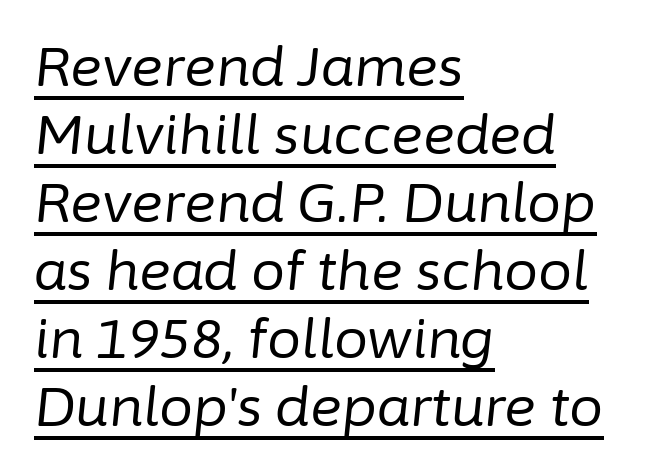
The image shows 54 px regular-weight type, italic (leaning right); set left-aligned, normal line spacing (1.26x), normal letter spacing, underlined; low stroke contrast and a medium x-height.
